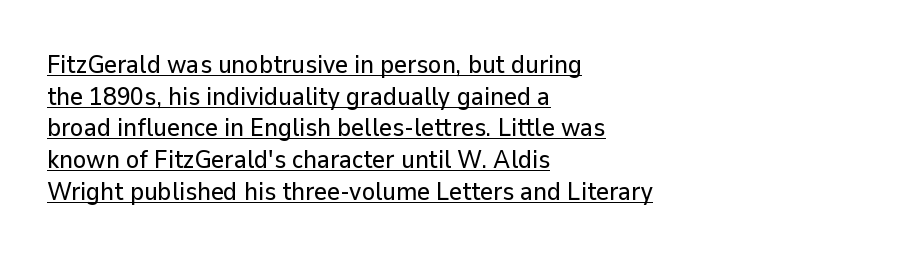
The image shows 25 px text type, upright; set left-aligned, normal line spacing (1.27x), normal letter spacing, underlined.
